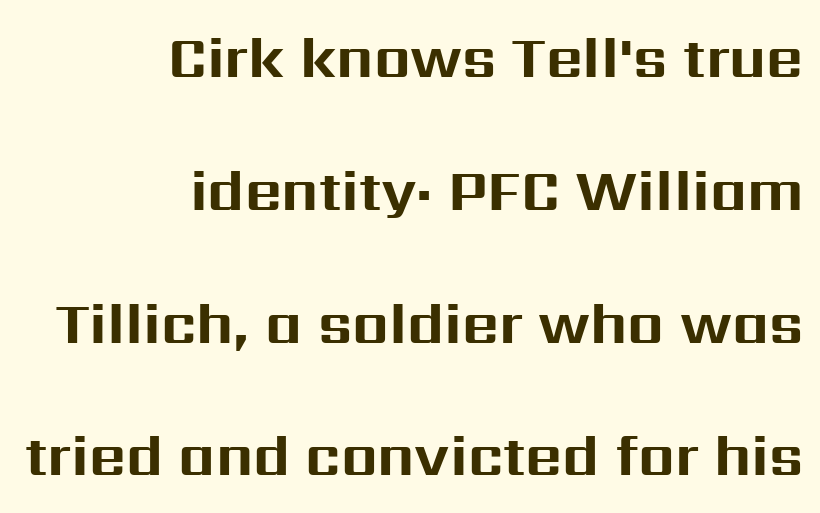
{"serif": "no", "italic": "no", "bold": "yes", "weight": "bold", "width": "normal", "stroke_contrast": "medium", "x_height": "medium", "monospaced": "no", "underline": "no", "align": "right", "line_spacing": "loose", "line_spacing_ratio": 2.33, "letter_spacing": "normal", "letter_spacing_em": 0.0, "glyph_px": 57}
